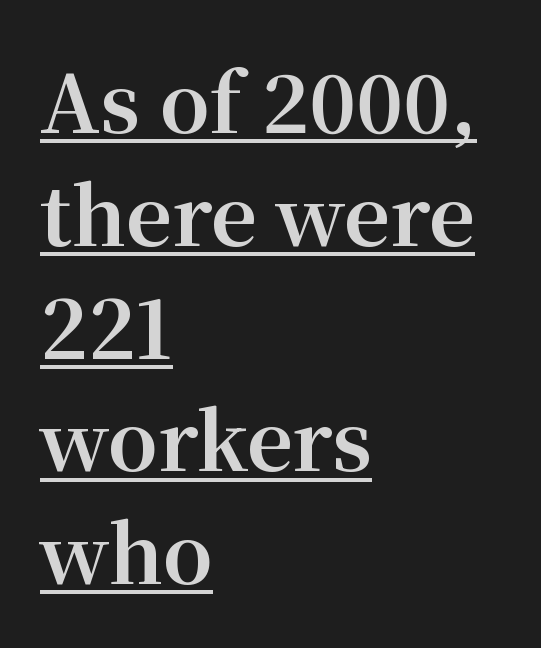
Q: Is the text bold? A: Yes.
Q: Is the text italic (slanted)? A: No, it is upright.
Q: Is the typeface a serif or a sans-serif typeface? A: Serif.
Q: Is the text underlined? A: Yes.
Q: How is the paragraph aligned? A: Left-aligned.
Q: Is the spacing between letters normal or unusually wide? A: Normal.
Q: Is the spacing between lines tight, normal or loose? A: Normal.
Q: Width (condensed, normal, or wide)? A: Normal.
Q: Stroke contrast? A: Medium.
Q: x-height? A: Medium.
Q: Monospaced? A: No.
